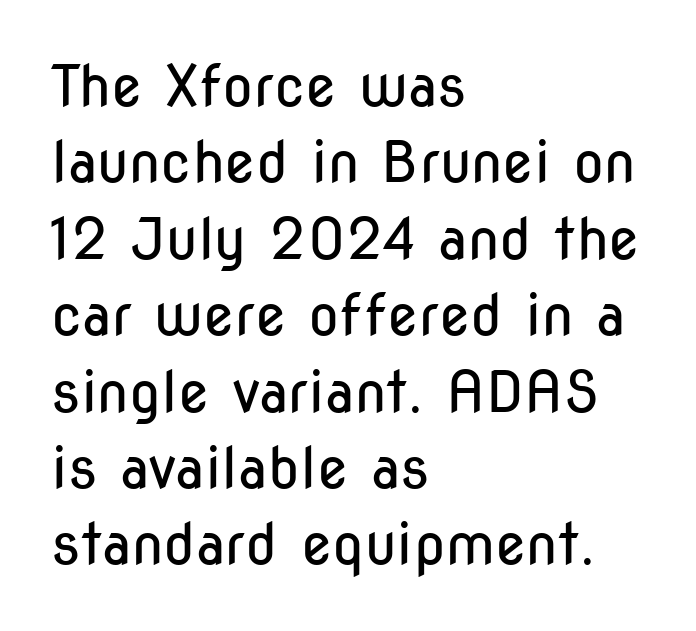
Q: Is the text bold? A: No.
Q: Is the text italic (slanted)? A: No, it is upright.
Q: Is the typeface a serif or a sans-serif typeface? A: Sans-serif.
Q: Is the text underlined? A: No.
Q: How is the paragraph aligned? A: Left-aligned.
Q: Is the spacing between letters normal or unusually wide? A: Normal.
Q: Is the spacing between lines tight, normal or loose? A: Normal.
Q: Width (condensed, normal, or wide)? A: Condensed.
Q: Stroke contrast? A: Low.
Q: x-height? A: Medium.
Q: Monospaced? A: No.
